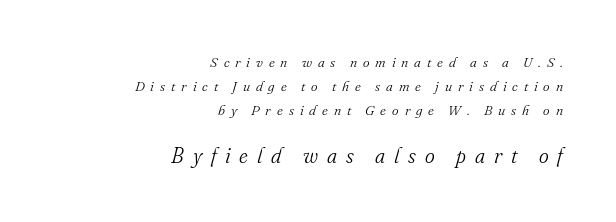
Substantial extra tracking has been applied to these lines. The glyphs are unaccompanied by any horizontal stroke below them. The cut favours lightness, reaching ordinary text weight at its darkest. This sample is right-justified, so line beginnings fall wherever the words allow. Rendered with sloped, italic letterforms. Which chunk is bigger? The second one — the bottom block dwarfs the top.
